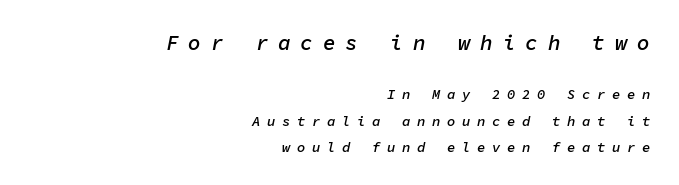
Q: Is the text bold? A: Semi-bold.
Q: Is the text italic (slanted)? A: Yes, it leans right by about 11 degrees.
Q: Is the text underlined? A: No.
Q: How is the paragraph aligned? A: Right-aligned.
Q: Is the spacing between letters normal or unusually wide? A: Unusually wide.
Q: Which block of text is set in a larger size, the first (top) or the second (bottom)? A: The first (top) one.
